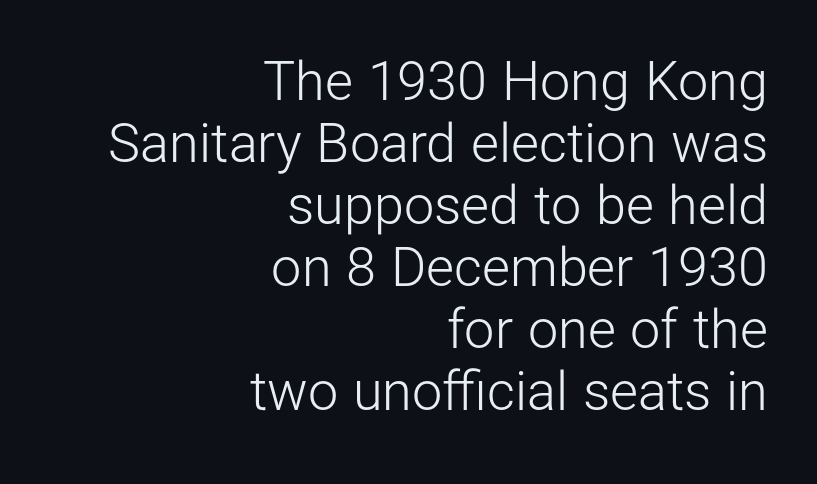
Leading: reduced. Line ends are locked; line starts wander. A clean baseline with only descenders dipping below it. Vertical strokes here are truly vertical. These lines are rendered in a variable-pitch font. Between one letter and the next there's only the usual sliver of space.
